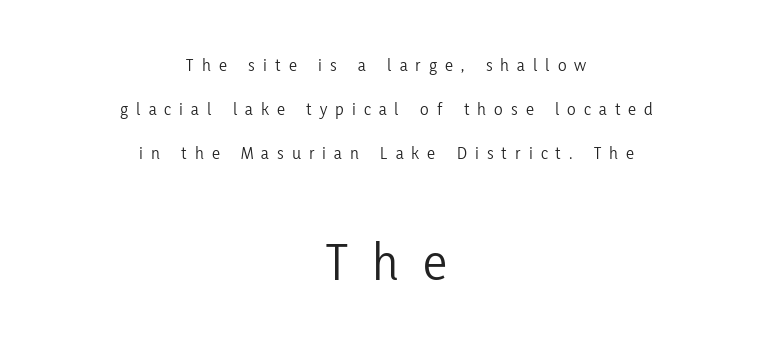
Q: Is the text bold? A: No.
Q: Is the text italic (slanted)? A: No, it is upright.
Q: Is the typeface a serif or a sans-serif typeface? A: Sans-serif.
Q: Is the text underlined? A: No.
Q: How is the paragraph aligned? A: Centered.
Q: Is the spacing between letters normal or unusually wide? A: Unusually wide.
Q: Is the spacing between lines tight, normal or loose? A: Loose.
Q: Which block of text is set in a larger size, the first (top) or the second (bottom)? A: The second (bottom) one.
Q: Width (condensed, normal, or wide)? A: Condensed.
Q: Stroke contrast? A: Low.
Q: x-height? A: Medium.
Q: Monospaced? A: No.
